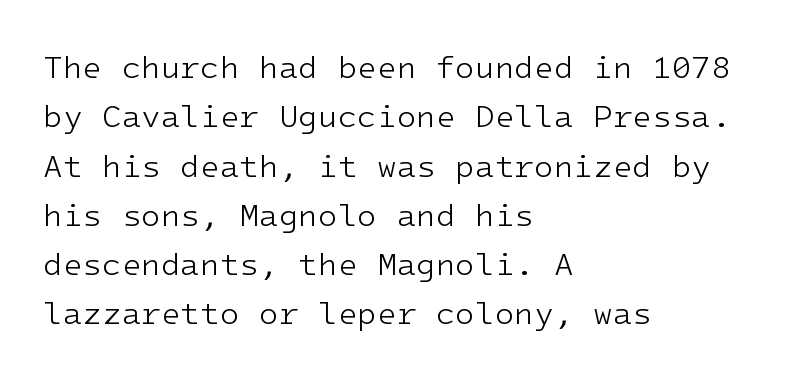
The image shows 32 px light sans-serif type, upright; set left-aligned, normal line spacing (1.54x), normal letter spacing, not underlined; low stroke contrast and a medium x-height.
